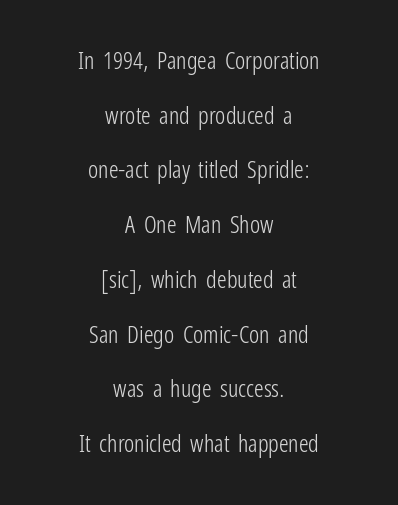
The image shows 24 px text type, upright; set centered, loose line spacing (2.28x), normal letter spacing, not underlined.
